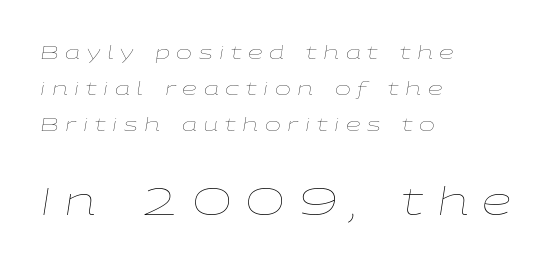
The image shows 38 px thin, wide type, italic (leaning right); set left-aligned, line spacing 1.89x, unusually wide letter spacing (+0.35 em), not underlined; the second (bottom) block is 2.0x larger; low stroke contrast and a medium x-height.
